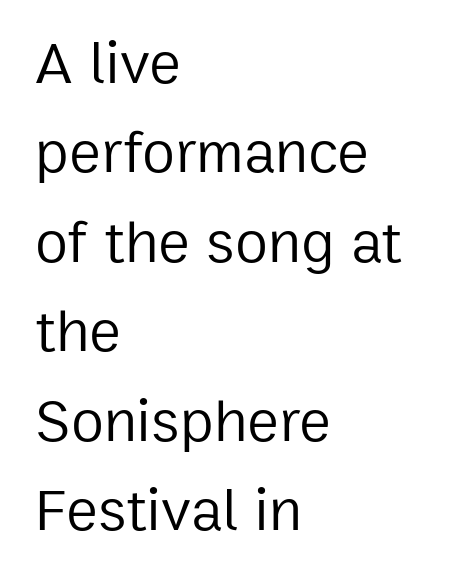
The image shows 60 px regular-weight sans-serif type, upright; set left-aligned, normal line spacing (1.49x), normal letter spacing, not underlined; low stroke contrast and a medium x-height.
